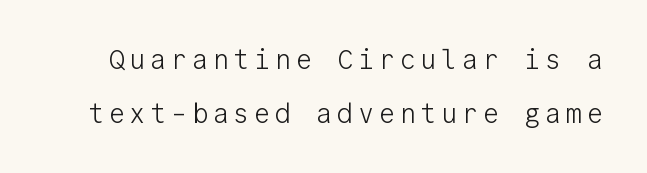
Q: Is the text bold? A: No.
Q: Is the text italic (slanted)? A: No, it is upright.
Q: Is the text underlined? A: No.
Q: Is the spacing between lines tight, normal or loose? A: Loose.
